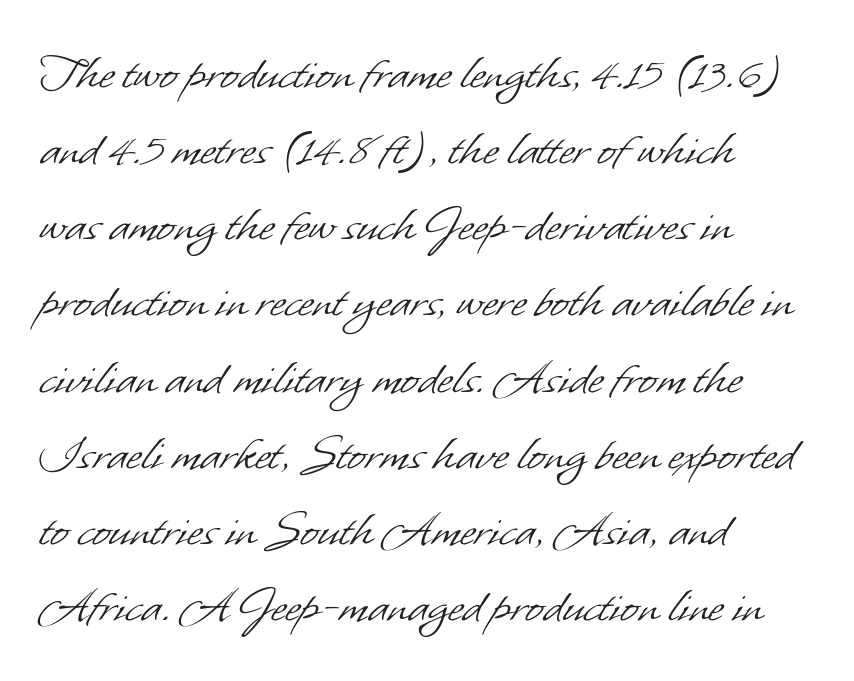
The image shows 54 px light sans-serif type; set left-aligned, normal line spacing (1.41x), normal letter spacing, not underlined; low stroke contrast and a small x-height.
